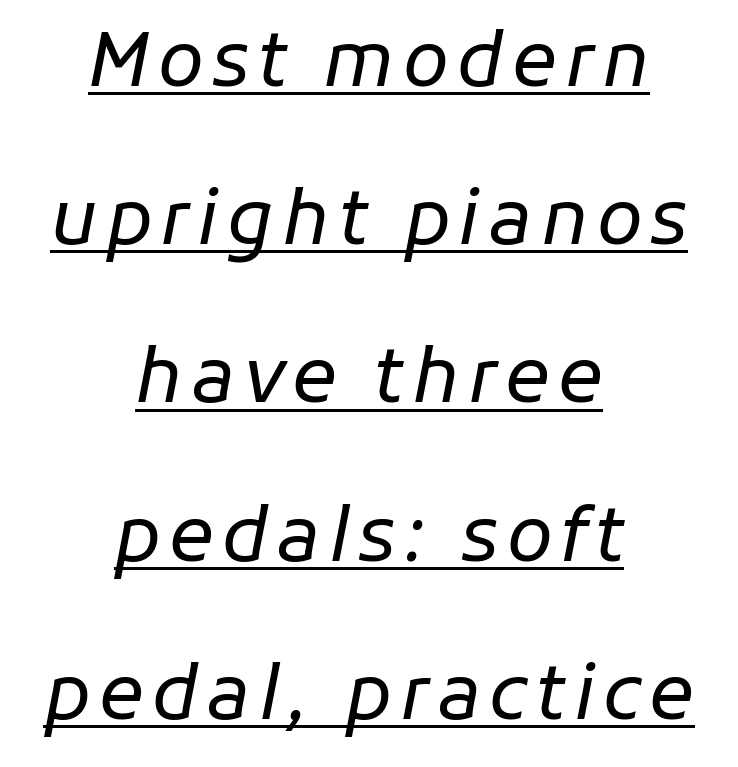
Q: Is the text bold? A: No.
Q: Is the text italic (slanted)? A: Yes, it leans right by about 11 degrees.
Q: Is the text underlined? A: Yes.
Q: How is the paragraph aligned? A: Centered.
Q: Is the spacing between lines tight, normal or loose? A: Loose.
Q: Width (condensed, normal, or wide)? A: Normal.
Q: Stroke contrast? A: Low.
Q: x-height? A: Medium.
Q: Monospaced? A: No.
